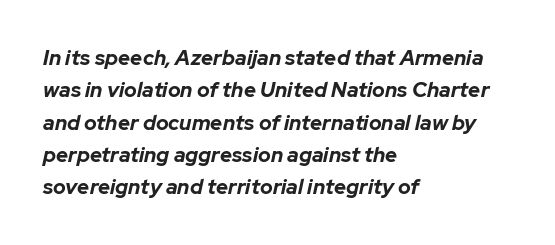
The image shows 21 px bold type, italic (leaning right); set left-aligned, normal line spacing (1.54x), normal letter spacing, not underlined.
